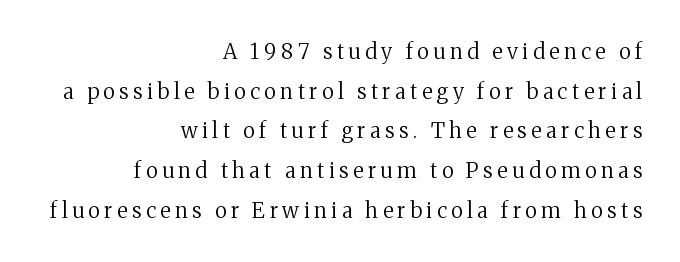
{"italic": "no", "bold": "no", "underline": "no", "align": "right", "line_spacing_ratio": 1.89, "letter_spacing": "wide", "letter_spacing_em": 0.22, "glyph_px": 21}
